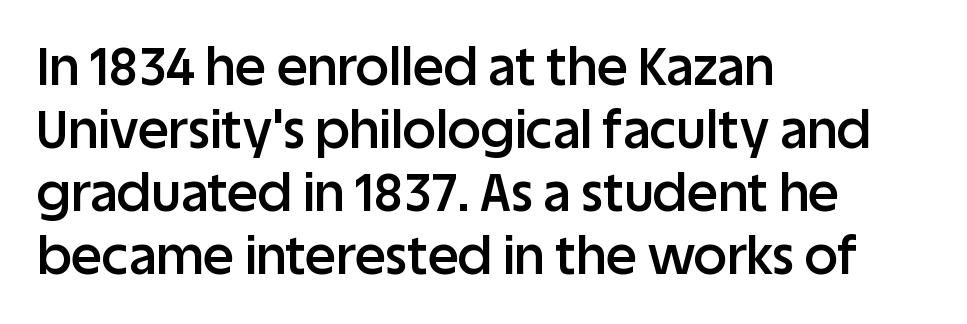
The image shows 52 px semibold sans-serif type, upright; set left-aligned, line spacing 1.21x, normal letter spacing, not underlined; low stroke contrast and a large x-height.
